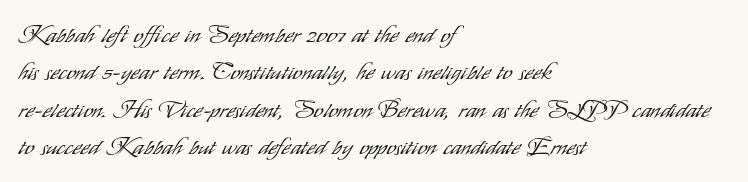
Evenly set lines give the paragraph a standard silhouette. Here the glyphs are tracked normally, forming tight word shapes. Rule under the text: the space is simply empty. These glyphs show unthickened strokes, regular width or finer.
